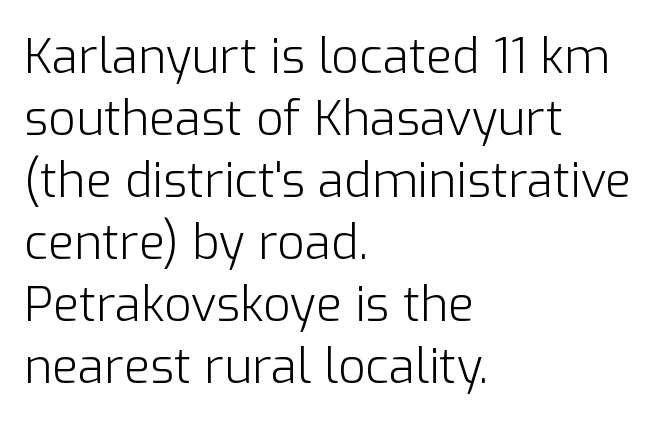
Q: Is the text bold? A: No.
Q: Is the text italic (slanted)? A: No, it is upright.
Q: Is the typeface a serif or a sans-serif typeface? A: Sans-serif.
Q: Is the text underlined? A: No.
Q: How is the paragraph aligned? A: Left-aligned.
Q: Is the spacing between letters normal or unusually wide? A: Normal.
Q: Is the spacing between lines tight, normal or loose? A: Normal.
Q: Width (condensed, normal, or wide)? A: Normal.
Q: Stroke contrast? A: Low.
Q: x-height? A: Medium.
Q: Monospaced? A: No.
